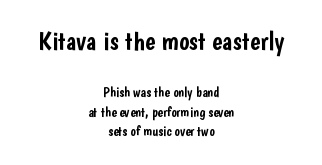
Large over small — that's the arrangement of the two blocks here. Upright lettering throughout. Line starts and ends both wander, symmetrically. Compared with typical body copy, the letter spacing here is the same. A typesetter would call this leading conventional body-copy spacing. Clear beneath every line of the passage.
